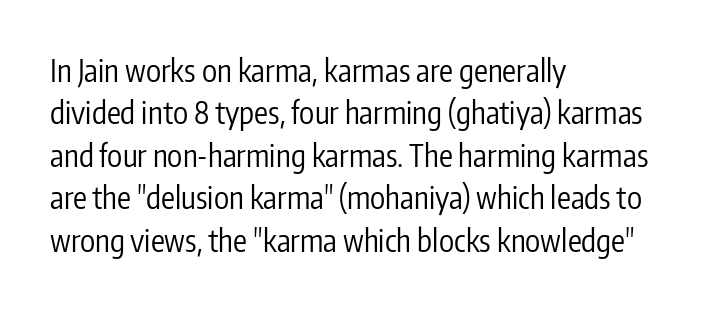
This rendering uses left alignment, leaving the right contour irregular. Character widths vary here, with narrow letters taking less room than wide ones. The specimen reads as upright at a glance. The letters carry no serifs — their stems end cleanly without finishing strokes.
